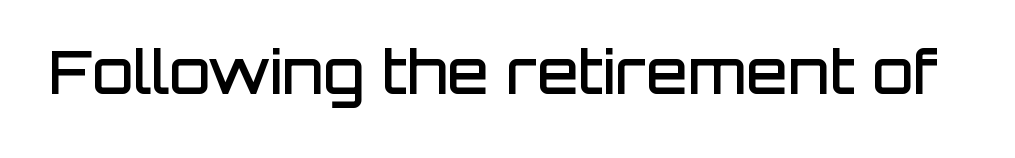
{"serif": "no", "italic": "no", "bold": "semi", "weight": "semibold", "width": "normal", "stroke_contrast": "low", "x_height": "large", "monospaced": "no", "underline": "no", "letter_spacing": "normal", "letter_spacing_em": 0.0, "glyph_px": 60}
